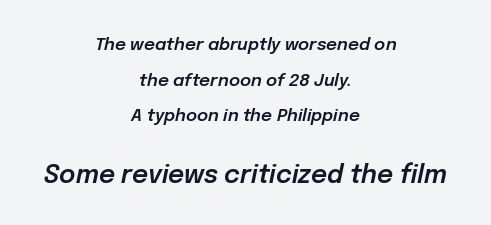
Lines of text with bare space underneath. These lines stand farther apart than default settings would place them. The typography opts for an oblique posture over an upright one. Visually, the bottom section dominates because its glyphs are scaled up.
